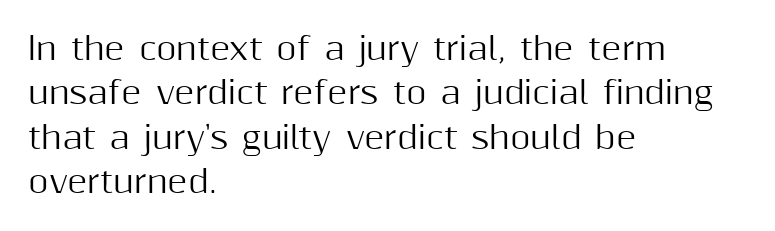
The image shows 31 px sans-serif type, upright; set left-aligned, normal line spacing (1.43x), normal letter spacing, not underlined; medium stroke contrast and a medium x-height.
